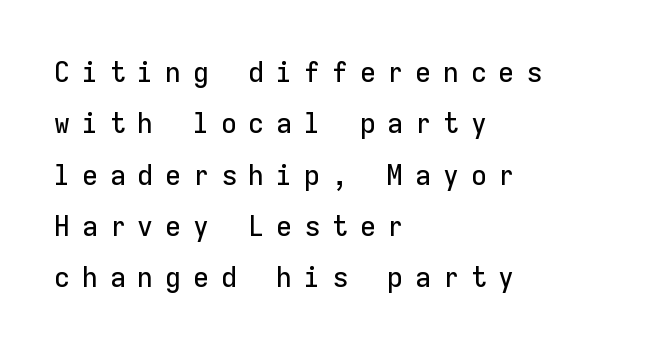
The image shows 29 px sans-serif type, upright, monospaced; set left-aligned, line spacing 1.77x, unusually wide letter spacing (+0.41 em), not underlined; low stroke contrast and a medium x-height.
